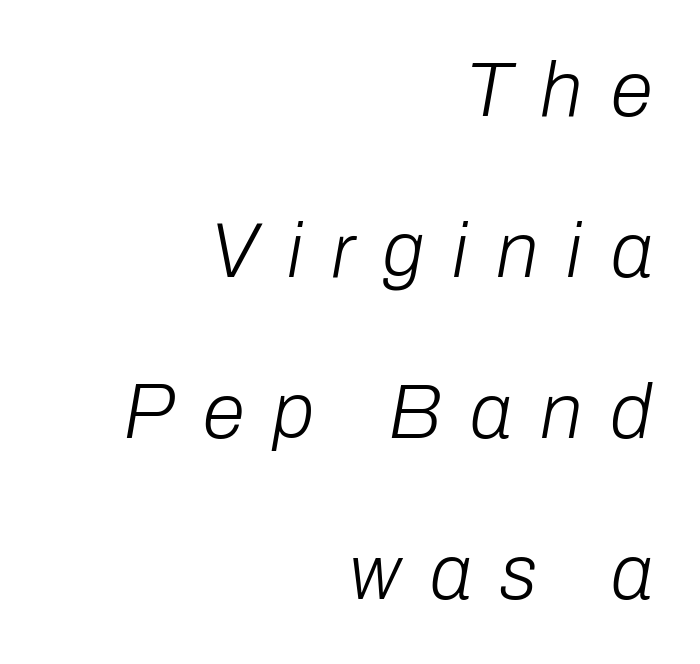
The rendering uses a large line-height, opening up the rows. The letterforms stand isolated, each surrounded by extra space. Counters stay open thanks to moderate or lighter strokes. Each letter keeps its own natural width here, so spacing adapts to shape. Style check: oblique. The strip under each line holds only bare page.
